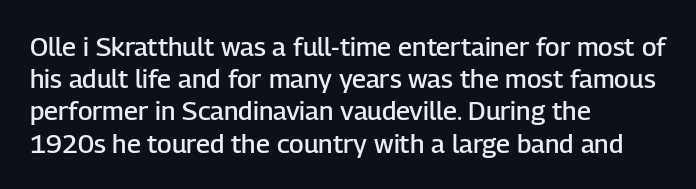
Italic? Not at all — the glyphs are vertical. The space beneath each line is pristine and unruled. Stems and bowls a touch heavier than normal — semibold. The paragraph shown leans on its left margin.
